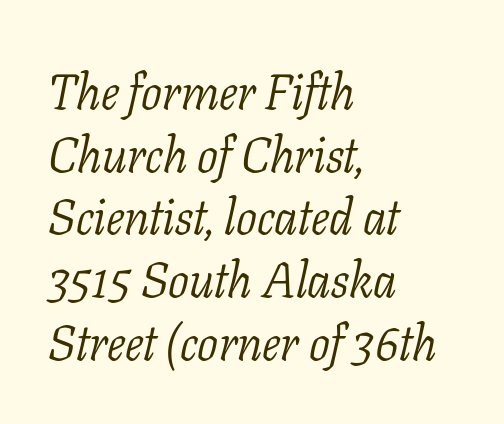
The passage shown is typed in a proportional face where columns would drift. A typesetter would label this face a serif. Students, observe: this is what conventionally led text looks like. The cut favours lightness, reaching ordinary text weight at its darkest. Beneath every word, the page is bare.
